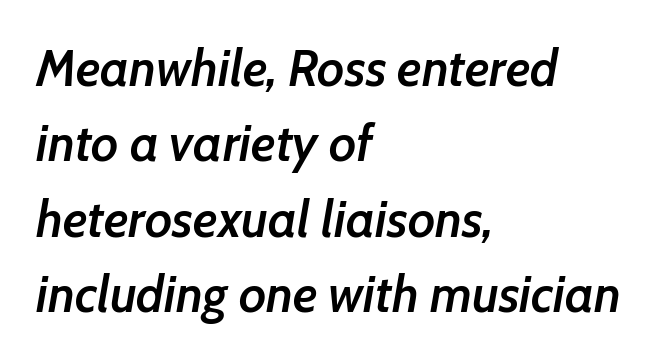
A typesetter would call this leading conventional body-copy spacing. Each word holds together tightly as a unit, with standard inter-letter gaps. Here the designer chose a conventional face with non-uniform glyph widths. Emphasis by weight is partial: semibold. The specimen reads as italic at a glance.
